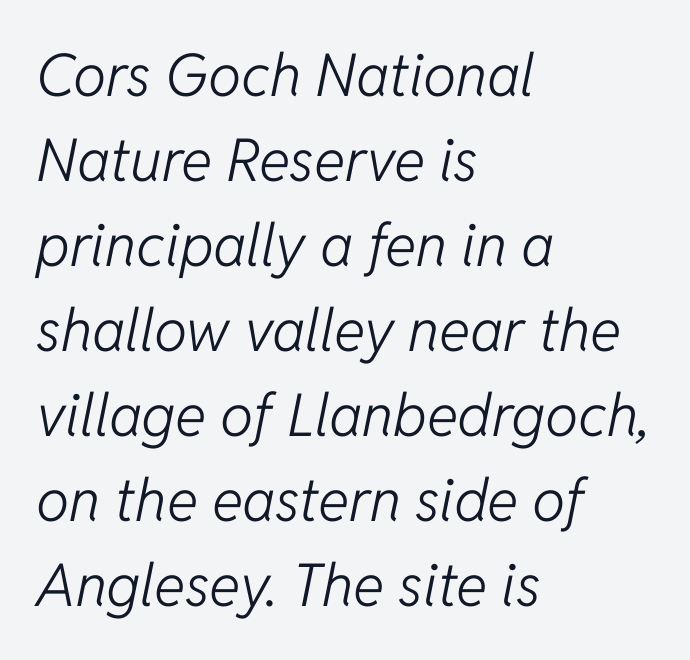
Q: Is the text bold? A: No.
Q: Is the text italic (slanted)? A: Yes, it leans right by about 11 degrees.
Q: Is the text underlined? A: No.
Q: How is the paragraph aligned? A: Left-aligned.
Q: Is the spacing between letters normal or unusually wide? A: Normal.
Q: Is the spacing between lines tight, normal or loose? A: Normal.
Q: Width (condensed, normal, or wide)? A: Normal.
Q: Stroke contrast? A: Low.
Q: x-height? A: Medium.
Q: Monospaced? A: No.
